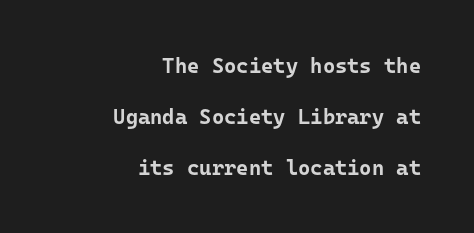
Q: Is the text bold? A: Yes.
Q: Is the text italic (slanted)? A: No, it is upright.
Q: Is the text underlined? A: No.
Q: How is the paragraph aligned? A: Right-aligned.
Q: Is the spacing between letters normal or unusually wide? A: Normal.
Q: Is the spacing between lines tight, normal or loose? A: Loose.
